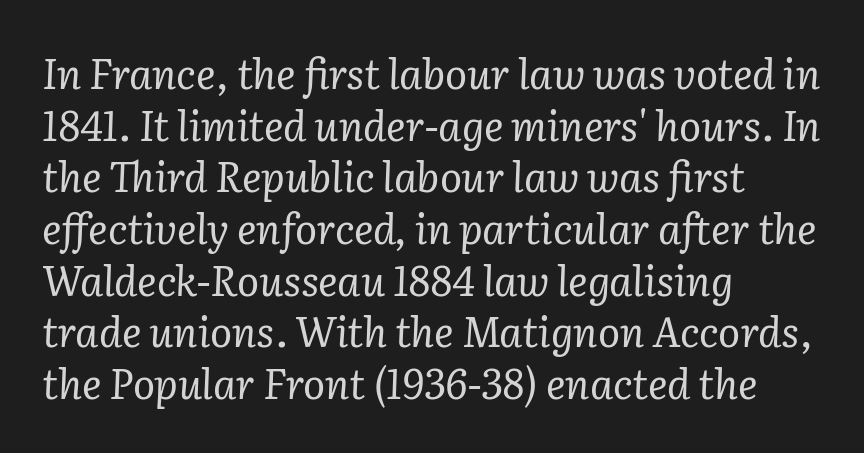
Q: Is the text bold? A: No.
Q: Is the text italic (slanted)? A: Yes, it leans right by about 2 degrees.
Q: Is the typeface a serif or a sans-serif typeface? A: Serif.
Q: Is the text underlined? A: No.
Q: How is the paragraph aligned? A: Left-aligned.
Q: Is the spacing between letters normal or unusually wide? A: Normal.
Q: Is the spacing between lines tight, normal or loose? A: Normal.
Q: Width (condensed, normal, or wide)? A: Normal.
Q: Stroke contrast? A: Low.
Q: x-height? A: Medium.
Q: Monospaced? A: No.
